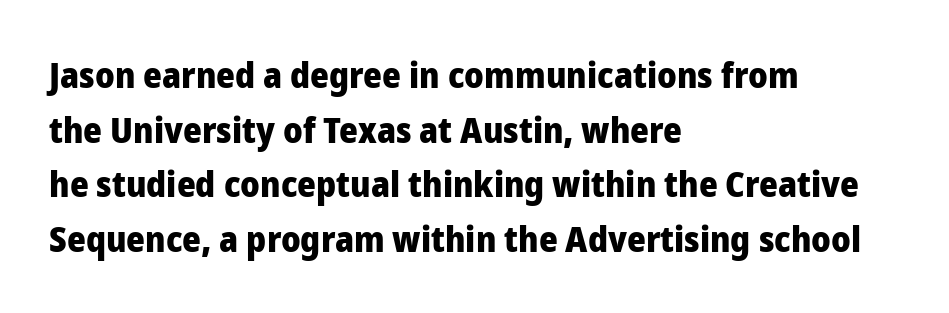
{"serif": "no", "italic": "no", "bold": "yes", "weight": "heavy", "width": "normal", "stroke_contrast": "low", "x_height": "medium", "monospaced": "no", "underline": "no", "align": "left", "line_spacing": "normal", "line_spacing_ratio": 1.52, "letter_spacing": "normal", "letter_spacing_em": 0.0, "glyph_px": 36}
